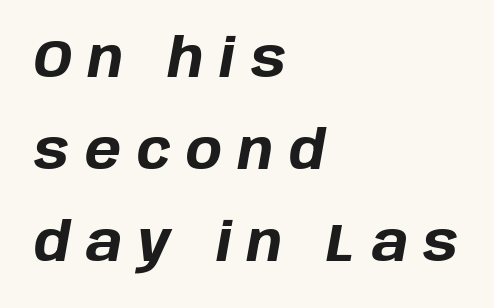
{"italic": "yes", "lean": "right", "slant_degrees": 10, "bold": "yes", "weight": "bold", "width": "normal", "stroke_contrast": "low", "x_height": "large", "monospaced": "no", "underline": "no", "align": "left", "line_spacing": "normal", "line_spacing_ratio": 1.7, "letter_spacing": "wide", "letter_spacing_em": 0.29, "glyph_px": 54}
